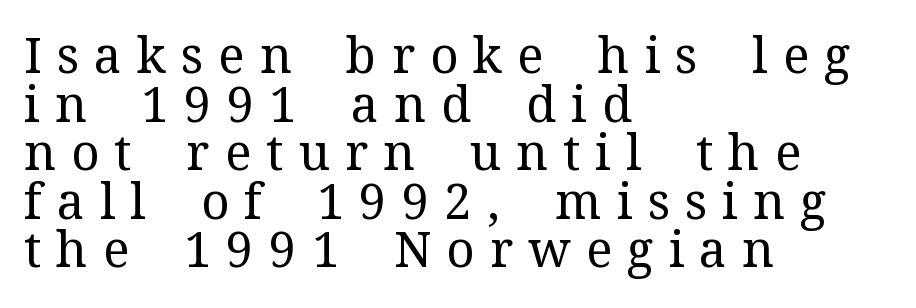
The passage shown is not bold in any degree. Does the lettering tilt? It doesn't — this is upright. The lines in this sample share a left origin and differ only in where they stop. Serifs: yes, visible at the terminals of the letterforms. The face used here is proportionally spaced, like ordinary book or web type. Characters follow at a spacing far wider than the type designer built in.
